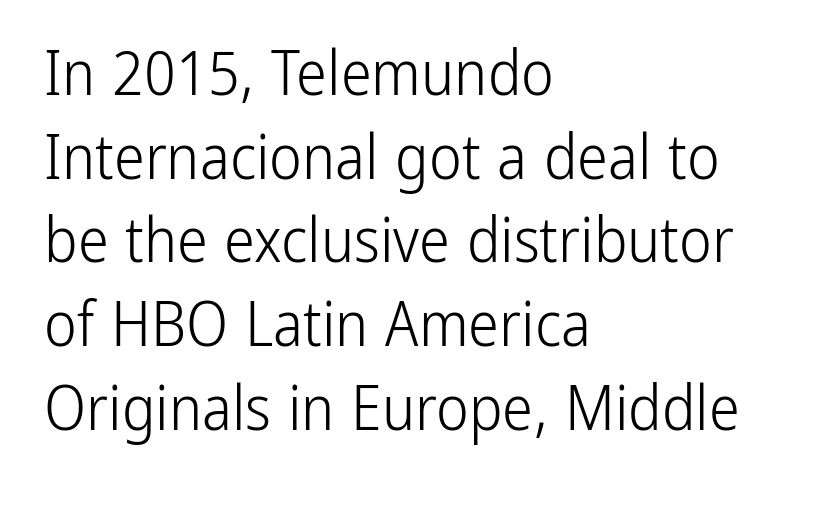
The image shows 62 px light, condensed sans-serif type, upright; set left-aligned, normal line spacing (1.35x), normal letter spacing, not underlined; low stroke contrast and a medium x-height.
